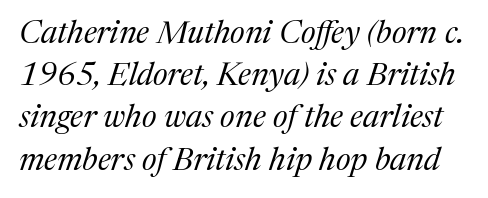
Q: Is the text bold? A: No.
Q: Is the text italic (slanted)? A: Yes, it leans right by about 17 degrees.
Q: Is the typeface a serif or a sans-serif typeface? A: Serif.
Q: Is the text underlined? A: No.
Q: Is the spacing between letters normal or unusually wide? A: Normal.
Q: Is the spacing between lines tight, normal or loose? A: Normal.
Q: Width (condensed, normal, or wide)? A: Normal.
Q: Stroke contrast? A: Medium.
Q: x-height? A: Medium.
Q: Monospaced? A: No.
